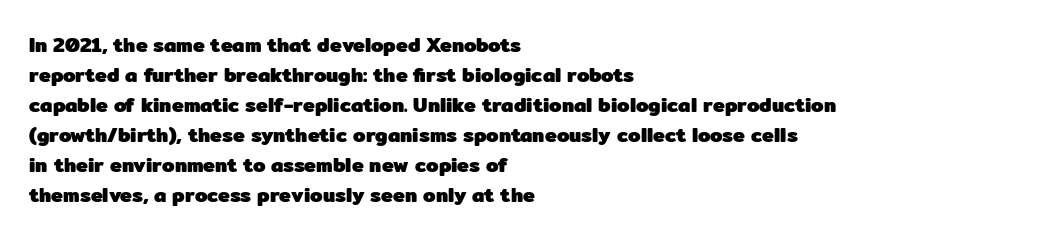
The image shows 20 px bold type, upright; set left-aligned, normal line spacing (1.5x), normal letter spacing, not underlined.
